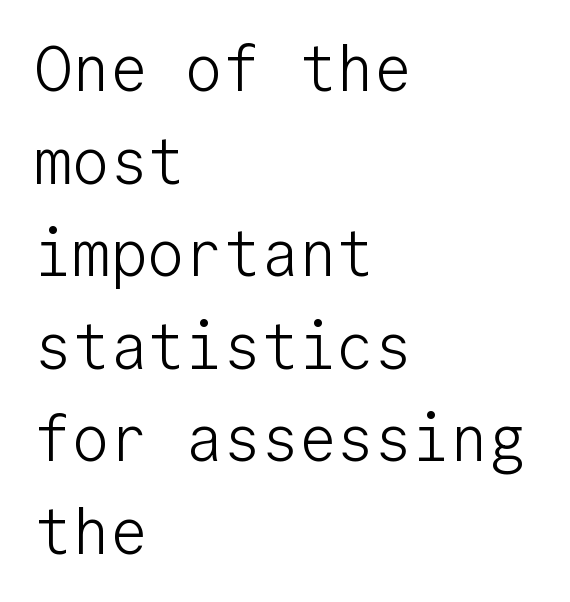
Q: Is the text bold? A: No.
Q: Is the text italic (slanted)? A: No, it is upright.
Q: Is the typeface a serif or a sans-serif typeface? A: Sans-serif.
Q: Is the text underlined? A: No.
Q: How is the paragraph aligned? A: Left-aligned.
Q: Is the spacing between letters normal or unusually wide? A: Normal.
Q: Is the spacing between lines tight, normal or loose? A: Normal.
Q: Width (condensed, normal, or wide)? A: Normal.
Q: Stroke contrast? A: Low.
Q: x-height? A: Medium.
Q: Monospaced? A: Yes.
